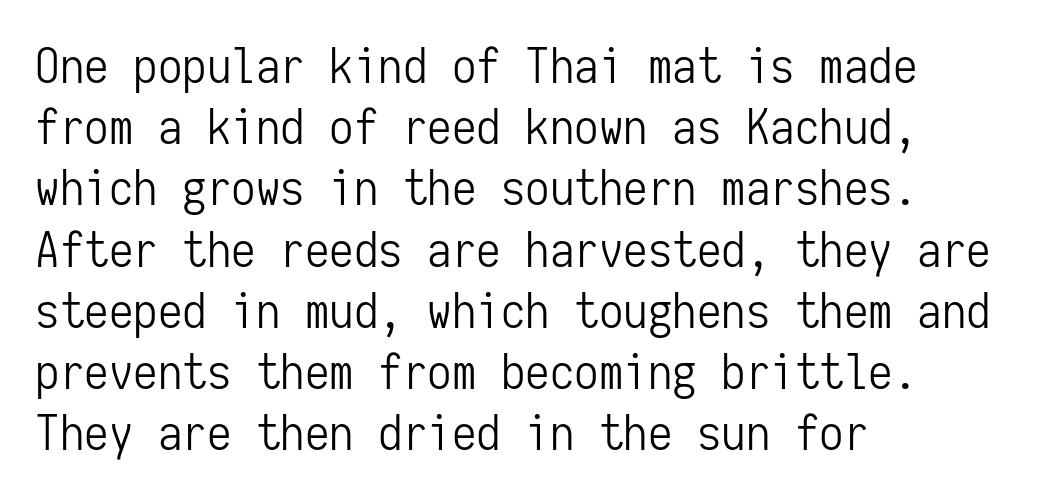
Q: Is the text bold? A: No.
Q: Is the text italic (slanted)? A: No, it is upright.
Q: Is the typeface a serif or a sans-serif typeface? A: Sans-serif.
Q: Is the text underlined? A: No.
Q: How is the paragraph aligned? A: Left-aligned.
Q: Is the spacing between letters normal or unusually wide? A: Normal.
Q: Is the spacing between lines tight, normal or loose? A: Normal.
Q: Width (condensed, normal, or wide)? A: Condensed.
Q: Stroke contrast? A: Low.
Q: x-height? A: Medium.
Q: Monospaced? A: Yes.
